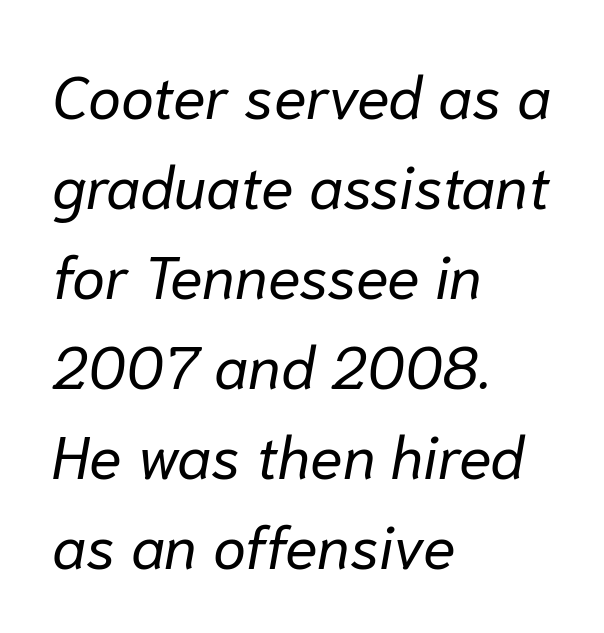
{"italic": "yes", "lean": "right", "slant_degrees": 10, "bold": "no", "weight": "regular", "width": "normal", "stroke_contrast": "low", "x_height": "medium", "monospaced": "no", "underline": "no", "align": "left", "line_spacing": "normal", "line_spacing_ratio": 1.5, "letter_spacing": "normal", "letter_spacing_em": 0.0, "glyph_px": 60}
